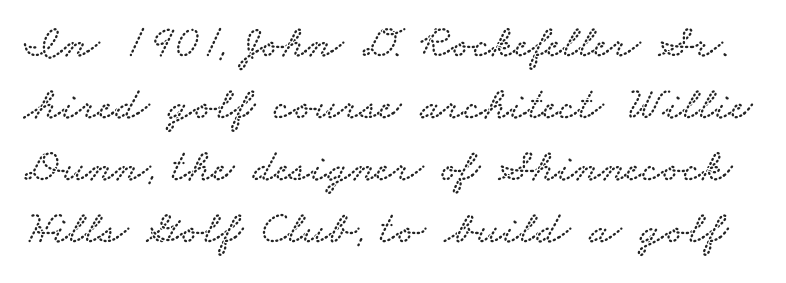
The image shows 47 px wide serif type; set normal line spacing (1.32x), normal letter spacing, not underlined; low stroke contrast and a small x-height.
